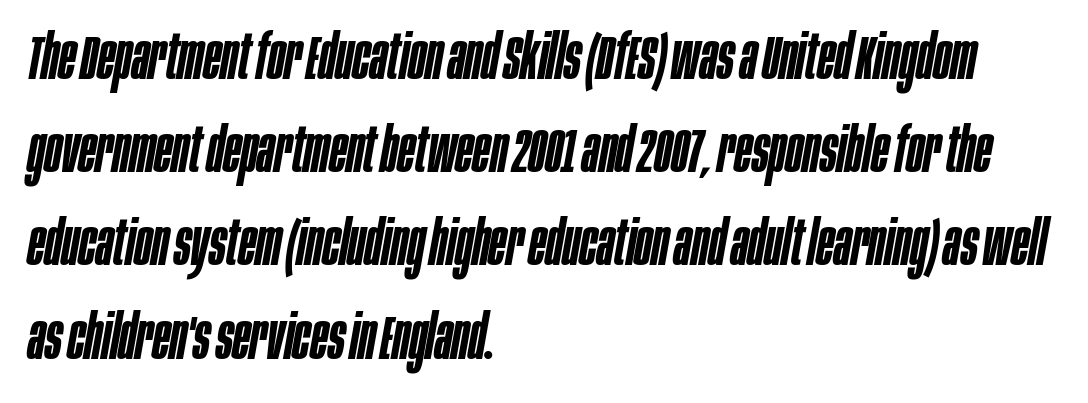
Q: Is the text bold? A: Semi-bold.
Q: Is the text italic (slanted)? A: Yes, it leans right by about 10 degrees.
Q: Is the text underlined? A: No.
Q: How is the paragraph aligned? A: Left-aligned.
Q: Is the spacing between letters normal or unusually wide? A: Normal.
Q: Is the spacing between lines tight, normal or loose? A: Normal.
Q: Width (condensed, normal, or wide)? A: Condensed.
Q: Stroke contrast? A: Low.
Q: x-height? A: Large.
Q: Monospaced? A: No.
